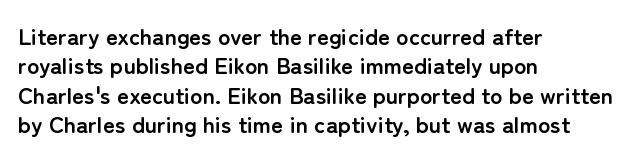
In terms of posture, this sample is upright. Whoever set this chose a conventional vertical rhythm. The space directly below the letters is spotless. A typesetter would call this zero additional tracking.
